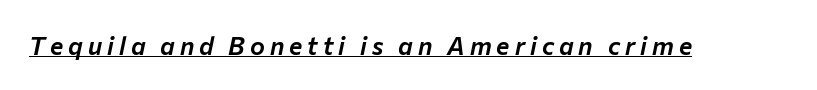
The image shows 25 px text type, italic (leaning right); set unusually wide letter spacing (+0.2 em), underlined.
